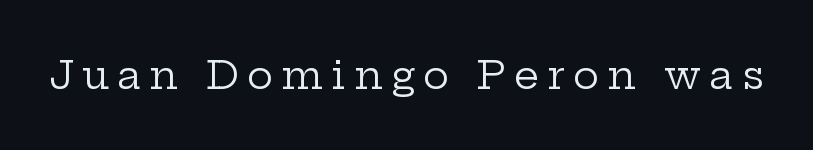
The zone under the glyphs is completely vacant. Note the varied advance widths — an 'i' is clearly narrower than an 'm'. Classification — serif. This is roman type, the default non-slanted kind. No chunkiness to these letters — they're not bold. This rendering widens character spacing well past its baseline value.
